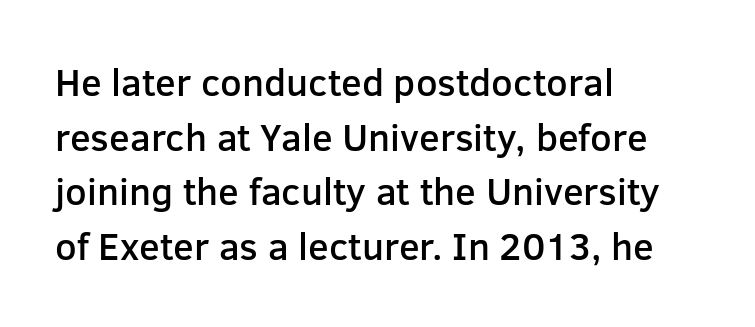
Nobody touched the tracking dial on this one. As a designer I'd log this as weight 600, semibold. Alignment: flush left. Style check: upright. Does the type have serifs? No, each stem ends abruptly.
